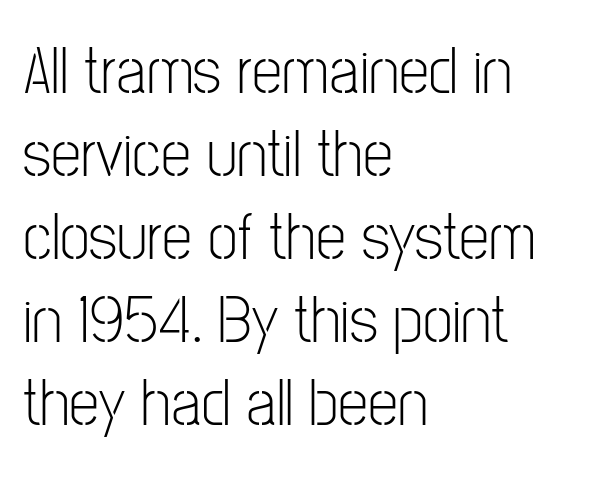
{"serif": "no", "italic": "no", "bold": "no", "weight": "light", "width": "condensed", "stroke_contrast": "low", "x_height": "medium", "monospaced": "no", "underline": "no", "align": "left", "line_spacing_ratio": 1.22, "letter_spacing": "normal", "letter_spacing_em": 0.0, "glyph_px": 68}
